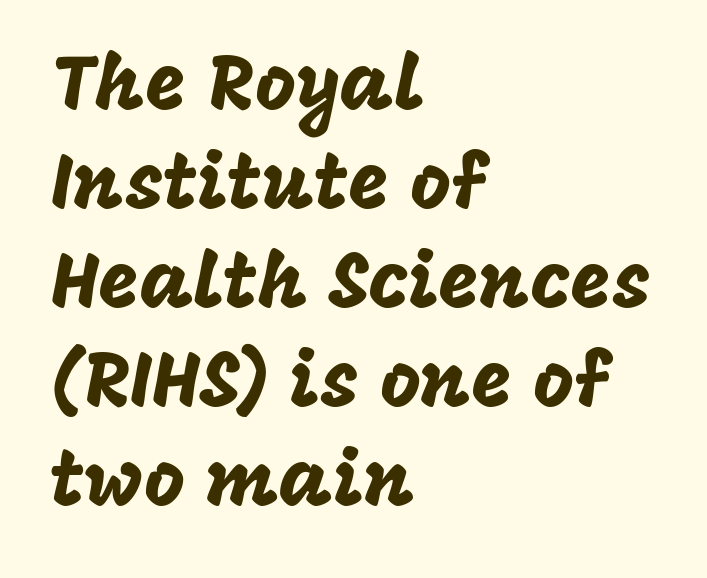
This rendering employs a face without finishing strokes, i.e., a sans-serif. Spacing between characters is what you'd get straight out of the box. Whoever set this chose a conventional vertical rhythm.
